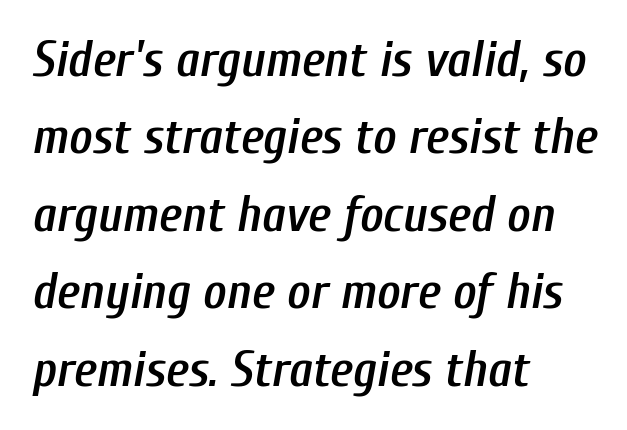
The image shows 50 px semibold, condensed type, italic (leaning right); set left-aligned, normal line spacing (1.55x), normal letter spacing, not underlined; low stroke contrast and a medium x-height.
